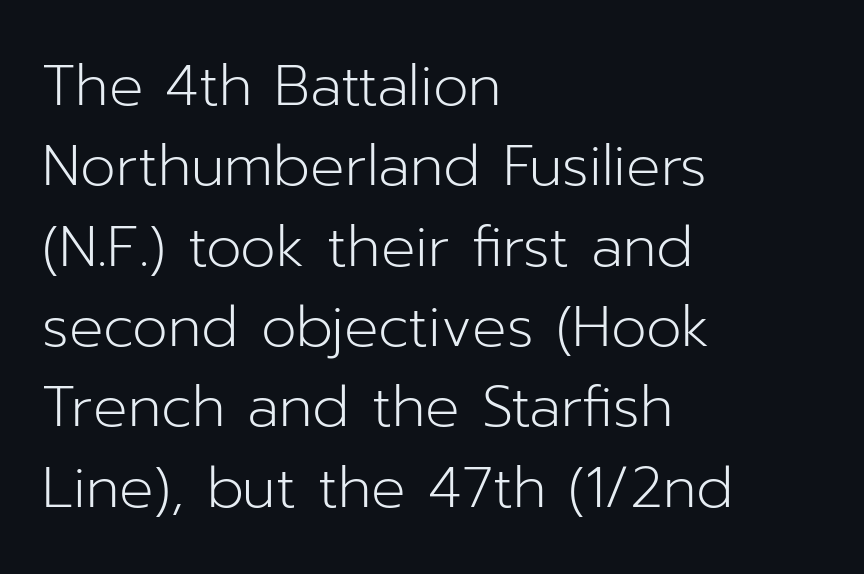
Q: Is the text bold? A: No.
Q: Is the text italic (slanted)? A: No, it is upright.
Q: Is the typeface a serif or a sans-serif typeface? A: Sans-serif.
Q: Is the text underlined? A: No.
Q: How is the paragraph aligned? A: Left-aligned.
Q: Is the spacing between letters normal or unusually wide? A: Normal.
Q: Is the spacing between lines tight, normal or loose? A: Normal.
Q: Width (condensed, normal, or wide)? A: Normal.
Q: Stroke contrast? A: Low.
Q: x-height? A: Medium.
Q: Monospaced? A: No.
